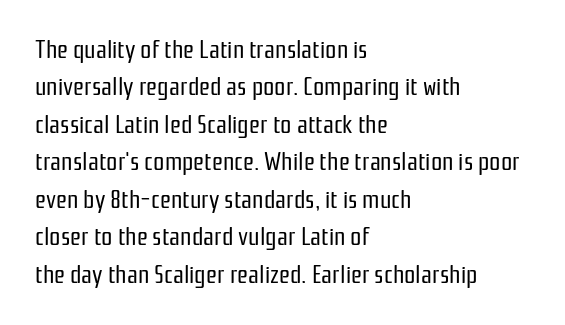
In CSS terms this would be text-align: left. Descenders are the only things crossing below the line. One glance says typical: line gaps are just what's usual. This is the regular roman posture of the typeface.
